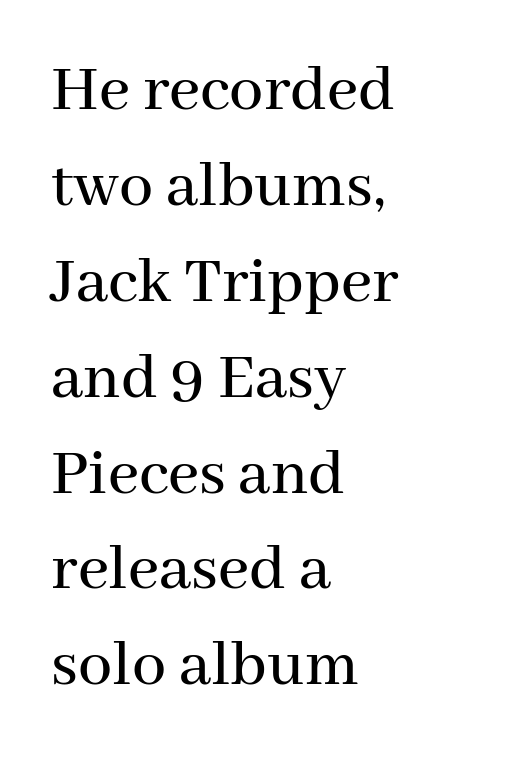
{"serif": "yes", "italic": "no", "width": "normal", "stroke_contrast": "medium", "x_height": "medium", "monospaced": "no", "underline": "no", "align": "left", "line_spacing": "normal", "line_spacing_ratio": 1.41, "letter_spacing": "normal", "letter_spacing_em": 0.0, "glyph_px": 68}
